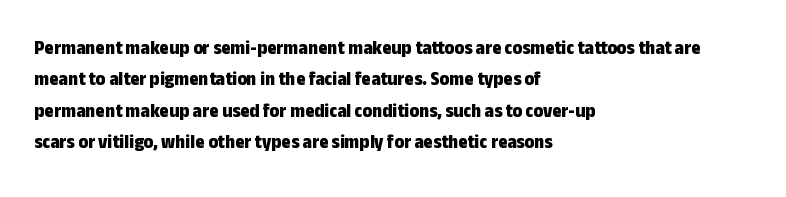
{"italic": "no", "bold": "yes", "underline": "no", "align": "left", "line_spacing": "normal", "line_spacing_ratio": 1.57, "letter_spacing": "normal", "letter_spacing_em": 0.0, "glyph_px": 20}
